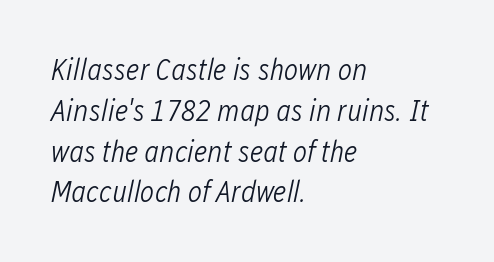
{"italic": "yes", "lean": "right", "slant_degrees": 12, "bold": "no", "weight": "light", "width": "condensed", "stroke_contrast": "low", "x_height": "medium", "monospaced": "no", "underline": "no", "align": "left", "line_spacing": "normal", "line_spacing_ratio": 1.36, "letter_spacing": "normal", "letter_spacing_em": 0.0, "glyph_px": 30}
